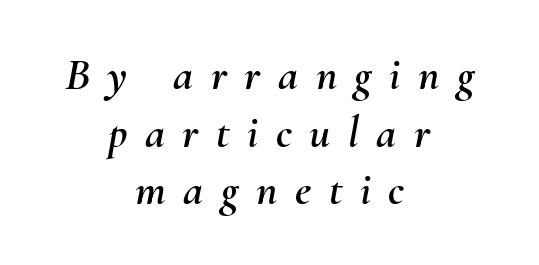
Q: Is the text italic (slanted)? A: Yes, it leans right by about 10 degrees.
Q: Is the text underlined? A: No.
Q: How is the paragraph aligned? A: Centered.
Q: Is the spacing between letters normal or unusually wide? A: Unusually wide.
Q: Is the spacing between lines tight, normal or loose? A: Normal.
Q: Width (condensed, normal, or wide)? A: Normal.
Q: Stroke contrast? A: Medium.
Q: x-height? A: Small.
Q: Monospaced? A: No.
